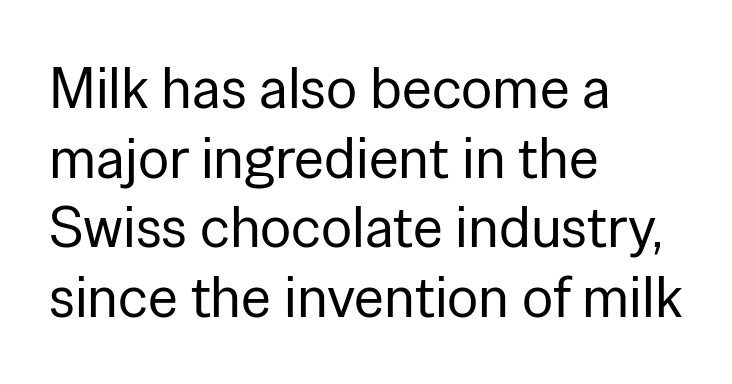
{"serif": "no", "italic": "no", "bold": "no", "weight": "regular", "width": "normal", "stroke_contrast": "low", "x_height": "medium", "monospaced": "no", "underline": "no", "align": "left", "line_spacing_ratio": 1.2, "letter_spacing": "normal", "letter_spacing_em": 0.0, "glyph_px": 58}
